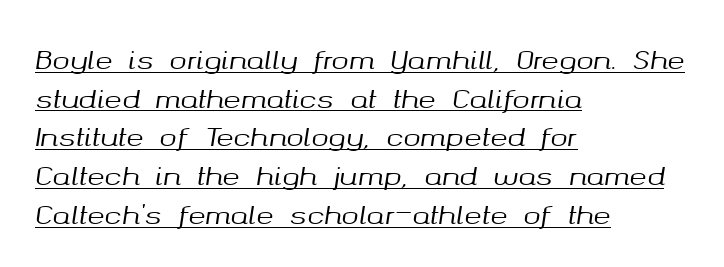
The image shows 26 px text type, italic (leaning right); set left-aligned, normal line spacing (1.49x), normal letter spacing, underlined.
